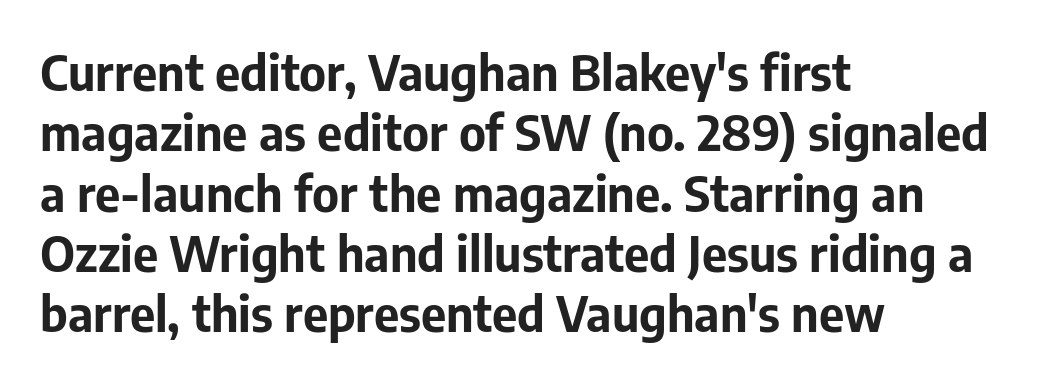
{"serif": "no", "italic": "no", "bold": "yes", "weight": "bold", "width": "normal", "stroke_contrast": "low", "x_height": "medium", "monospaced": "no", "underline": "no", "align": "left", "line_spacing_ratio": 1.23, "letter_spacing": "normal", "letter_spacing_em": 0.0, "glyph_px": 49}
